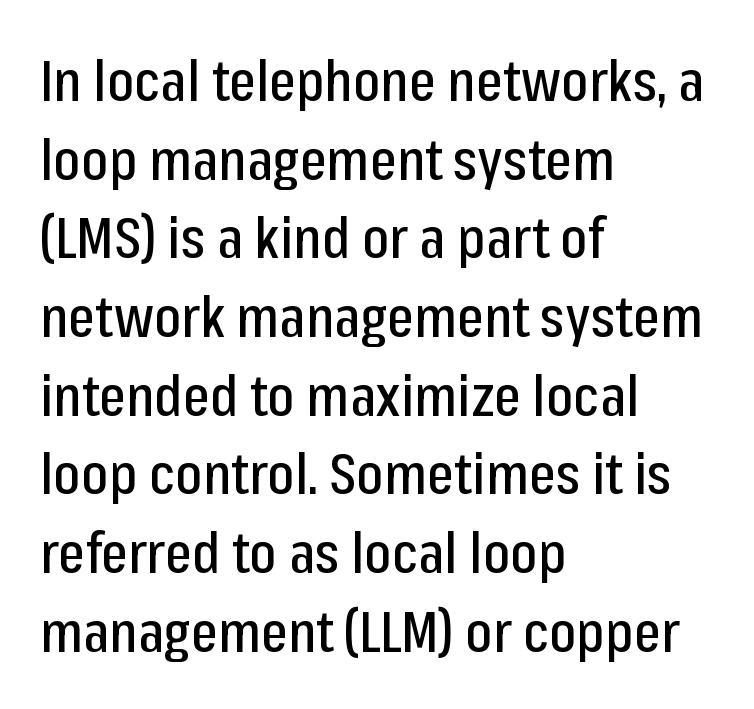
{"serif": "no", "italic": "no", "width": "condensed", "stroke_contrast": "low", "x_height": "medium", "monospaced": "no", "underline": "no", "align": "left", "line_spacing": "normal", "line_spacing_ratio": 1.38, "letter_spacing": "normal", "letter_spacing_em": 0.0, "glyph_px": 57}
